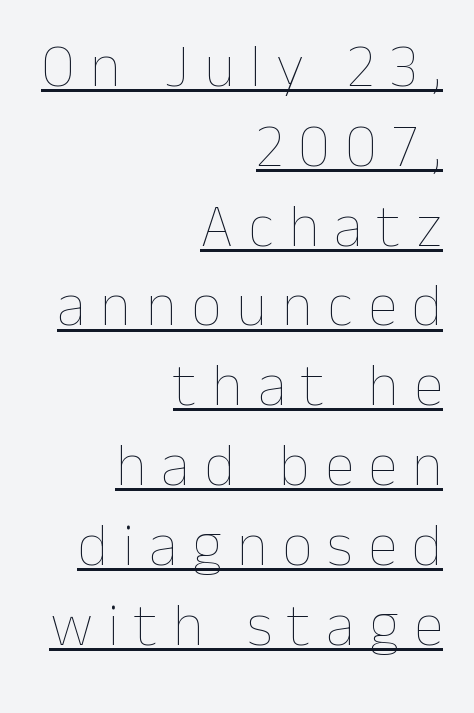
Q: Is the text bold? A: No.
Q: Is the text italic (slanted)? A: No, it is upright.
Q: Is the text underlined? A: Yes.
Q: How is the paragraph aligned? A: Right-aligned.
Q: Is the spacing between letters normal or unusually wide? A: Unusually wide.
Q: Is the spacing between lines tight, normal or loose? A: Normal.
Q: Width (condensed, normal, or wide)? A: Normal.
Q: Stroke contrast? A: Low.
Q: x-height? A: Medium.
Q: Monospaced? A: No.
